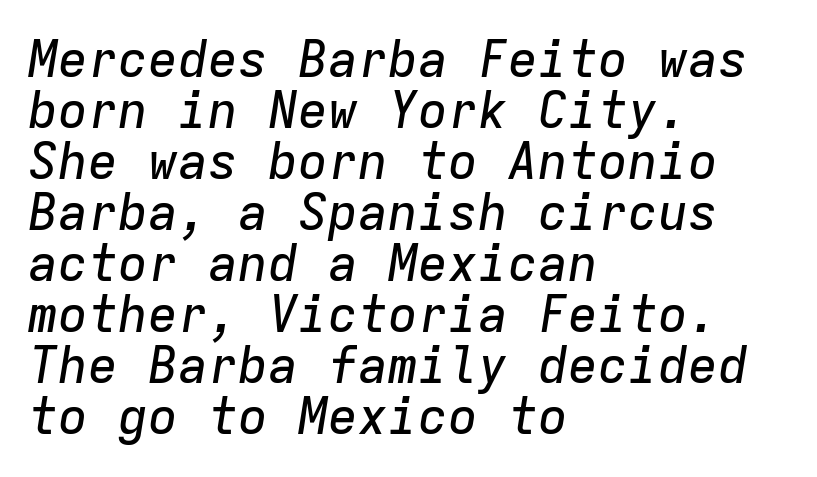
Q: Is the text italic (slanted)? A: Yes, it leans right by about 9 degrees.
Q: Is the text underlined? A: No.
Q: How is the paragraph aligned? A: Left-aligned.
Q: Is the spacing between letters normal or unusually wide? A: Normal.
Q: Is the spacing between lines tight, normal or loose? A: Tight.
Q: Width (condensed, normal, or wide)? A: Normal.
Q: Stroke contrast? A: Low.
Q: x-height? A: Medium.
Q: Monospaced? A: Yes.
